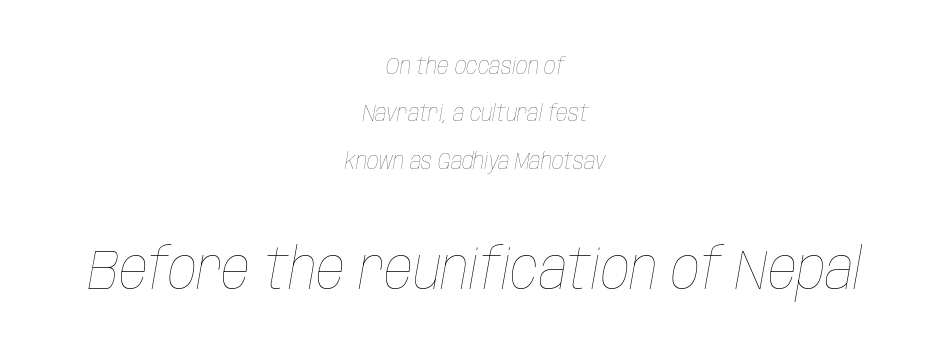
The image shows 57 px thin, condensed type, italic (leaning right); set centered, loose line spacing (2.06x), normal letter spacing, not underlined; the second (bottom) block is 2.48x larger; low stroke contrast and a large x-height.
